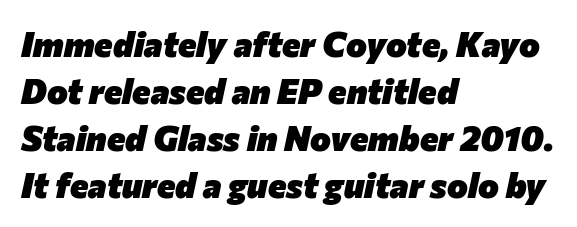
{"italic": "yes", "lean": "right", "slant_degrees": 12, "bold": "yes", "weight": "heavy", "width": "normal", "stroke_contrast": "low", "x_height": "medium", "monospaced": "no", "underline": "no", "align": "left", "line_spacing": "normal", "line_spacing_ratio": 1.34, "letter_spacing": "normal", "letter_spacing_em": 0.0, "glyph_px": 35}
